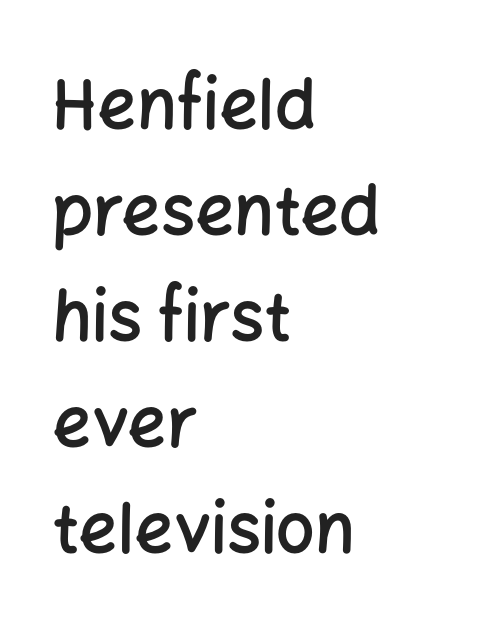
Q: Is the text bold? A: Semi-bold.
Q: Is the text italic (slanted)? A: No, it is upright.
Q: Is the typeface a serif or a sans-serif typeface? A: Sans-serif.
Q: Is the text underlined? A: No.
Q: How is the paragraph aligned? A: Left-aligned.
Q: Is the spacing between letters normal or unusually wide? A: Normal.
Q: Is the spacing between lines tight, normal or loose? A: Normal.
Q: Width (condensed, normal, or wide)? A: Normal.
Q: Stroke contrast? A: Low.
Q: x-height? A: Medium.
Q: Monospaced? A: No.
